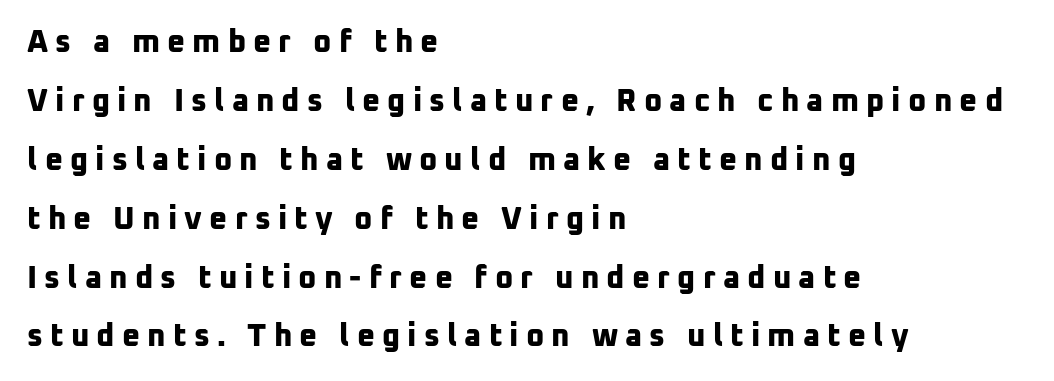
{"serif": "no", "bold": "yes", "weight": "bold", "width": "normal", "stroke_contrast": "low", "x_height": "medium", "monospaced": "no", "underline": "no", "align": "left", "line_spacing": "loose", "line_spacing_ratio": 1.9, "letter_spacing": "wide", "letter_spacing_em": 0.23, "glyph_px": 31}
